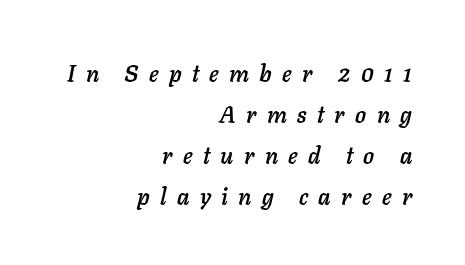
There is plenty of visible air inserted between adjacent glyphs. Descenders are the only things crossing below the line. Compared with ordinary roman type, these characters are visibly tilted. Casual observation: everything's shoved over to the right.
